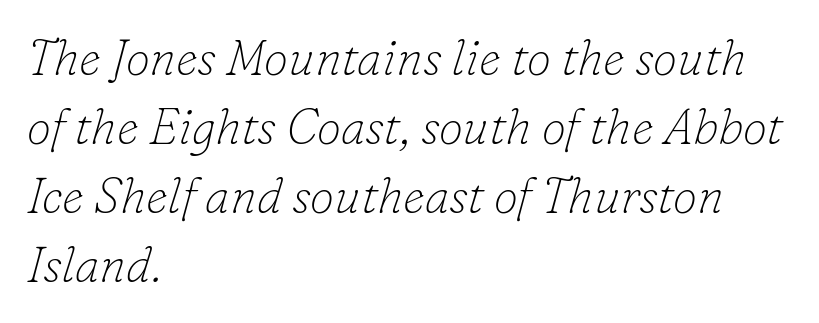
Line beginnings align vertically; line endings do not. The typeface chosen for these lines features serifs. Ink coverage per letter is moderate at most. Descender tails drop into unmarked territory. The lettering tilts uniformly, giving the passage an italic look. You could not count columns in this text — the font is proportionally spaced.
